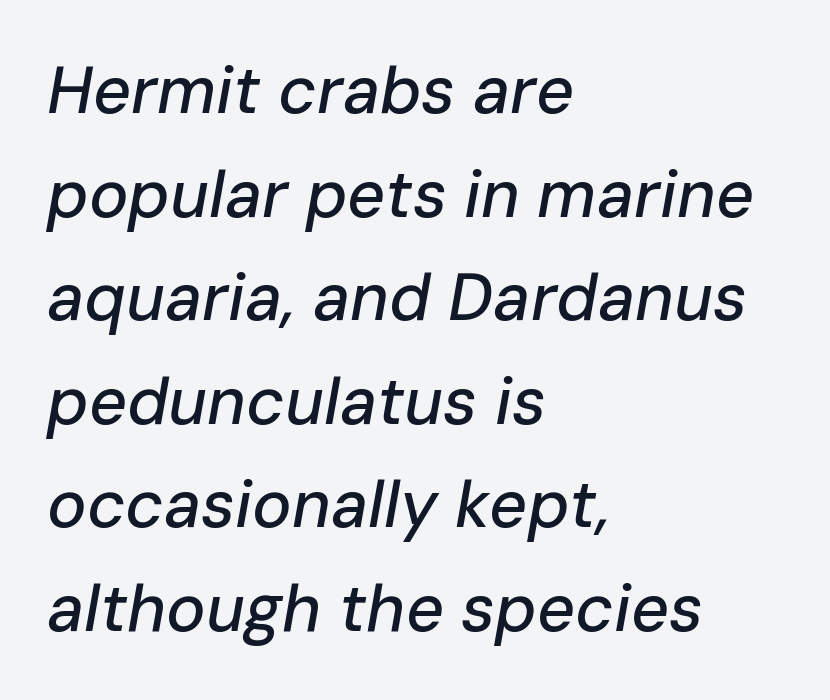
{"italic": "yes", "lean": "right", "slant_degrees": 10, "width": "normal", "stroke_contrast": "low", "x_height": "medium", "monospaced": "no", "underline": "no", "align": "left", "line_spacing": "normal", "line_spacing_ratio": 1.57, "letter_spacing": "normal", "letter_spacing_em": 0.0, "glyph_px": 66}
